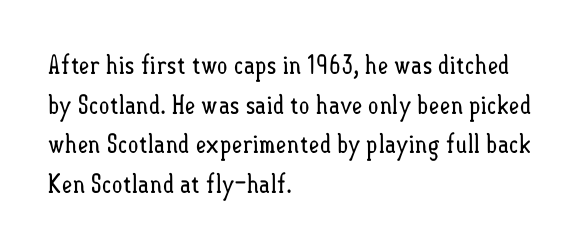
The image shows 26 px text type, upright; set left-aligned, normal line spacing (1.52x), normal letter spacing, not underlined.
